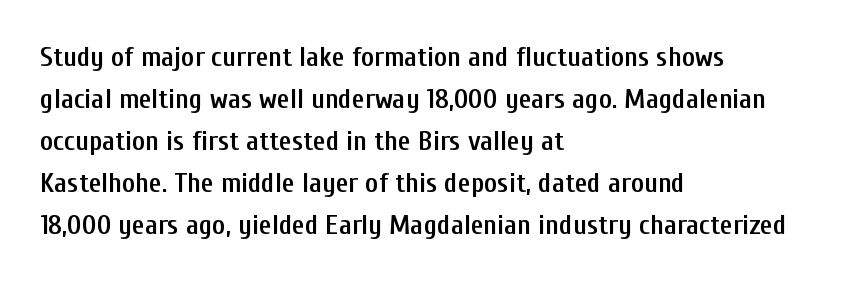
{"serif": "no", "italic": "no", "bold": "semi", "weight": "semibold", "width": "condensed", "stroke_contrast": "low", "x_height": "medium", "monospaced": "no", "underline": "no", "align": "left", "line_spacing": "normal", "line_spacing_ratio": 1.5, "letter_spacing": "normal", "letter_spacing_em": 0.0, "glyph_px": 28}
